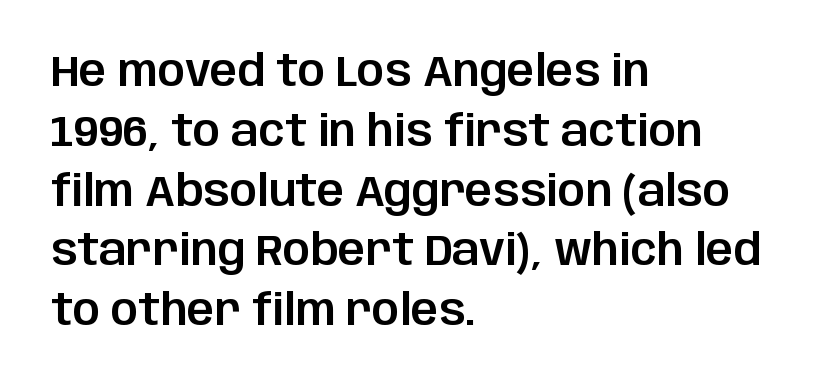
Q: Is the text italic (slanted)? A: No, it is upright.
Q: Is the typeface a serif or a sans-serif typeface? A: Sans-serif.
Q: Is the text underlined? A: No.
Q: How is the paragraph aligned? A: Left-aligned.
Q: Is the spacing between letters normal or unusually wide? A: Normal.
Q: Is the spacing between lines tight, normal or loose? A: Normal.
Q: Width (condensed, normal, or wide)? A: Normal.
Q: Stroke contrast? A: Low.
Q: x-height? A: Large.
Q: Monospaced? A: No.
